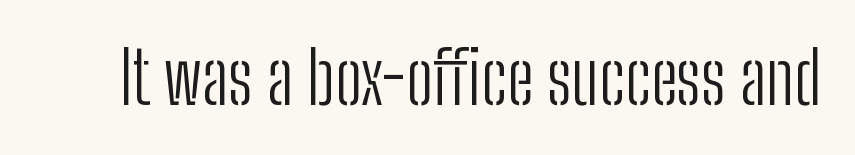
{"serif": "no", "italic": "no", "bold": "no", "weight": "light", "width": "condensed", "stroke_contrast": "low", "x_height": "medium", "monospaced": "no", "underline": "no", "letter_spacing": "normal", "letter_spacing_em": 0.0, "glyph_px": 72}
